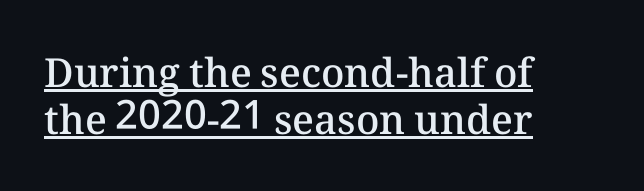
The image shows 40 px semibold type, upright; set left-aligned, line spacing 1.18x, normal letter spacing, underlined; medium stroke contrast and a medium x-height.
